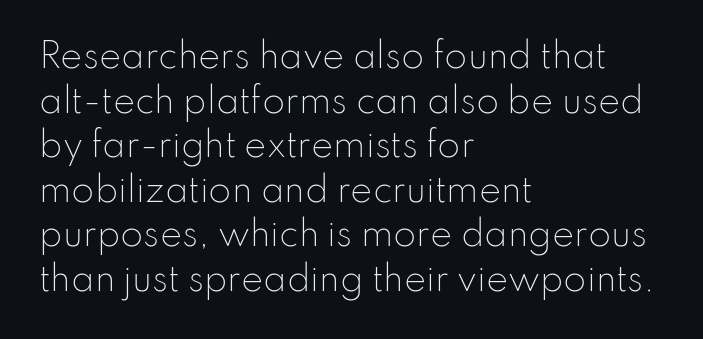
{"serif": "no", "italic": "no", "bold": "no", "weight": "light", "width": "normal", "stroke_contrast": "low", "x_height": "small", "monospaced": "no", "underline": "no", "align": "left", "line_spacing": "normal", "line_spacing_ratio": 1.35, "letter_spacing": "normal", "letter_spacing_em": 0.0, "glyph_px": 33}
